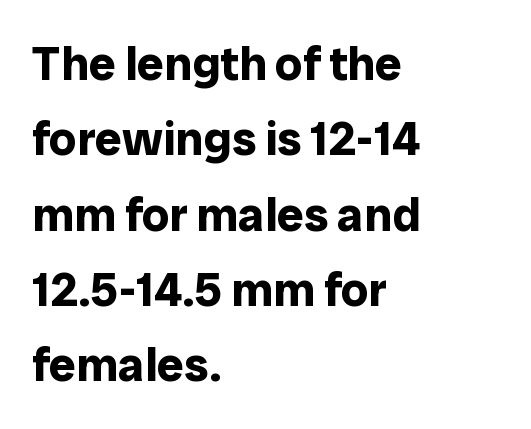
Is the letter spacing exaggerated? No — it looks like the ordinary default. The characters display no serif detailing; their extremities are plain. Has an underline been added? It has not. Here the designer chose a conventional face with non-uniform glyph widths.
